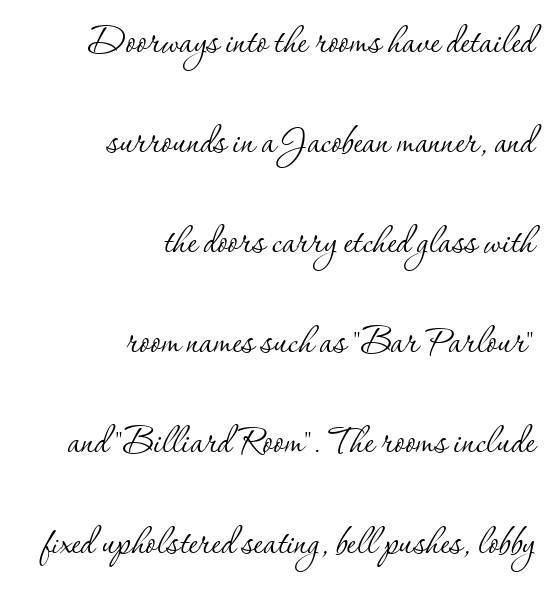
{"serif": "yes", "bold": "no", "weight": "thin", "width": "normal", "stroke_contrast": "low", "x_height": "small", "monospaced": "no", "underline": "no", "align": "right", "line_spacing": "loose", "line_spacing_ratio": 2.13, "letter_spacing": "normal", "letter_spacing_em": 0.0, "glyph_px": 47}
